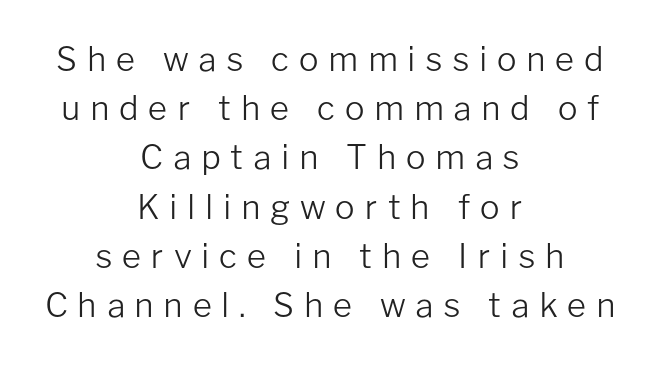
In terms of letterform style, serifs are entirely absent. Each word looks stretched out because of the extra space between its letters. Proportional: the letters do not fall into vertical columns. Ink coverage per letter is moderate at most. Letters rest on an invisible, unmarked baseline.
